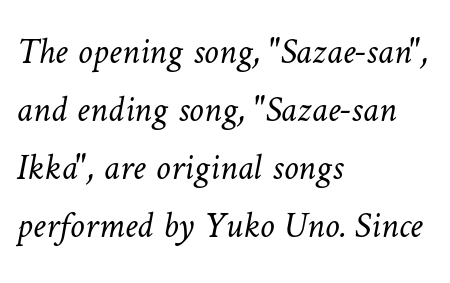
Q: Is the text bold? A: No.
Q: Is the text underlined? A: No.
Q: How is the paragraph aligned? A: Left-aligned.
Q: Is the spacing between letters normal or unusually wide? A: Normal.
Q: Is the spacing between lines tight, normal or loose? A: Normal.
Q: Width (condensed, normal, or wide)? A: Normal.
Q: Stroke contrast? A: Low.
Q: x-height? A: Medium.
Q: Monospaced? A: No.
